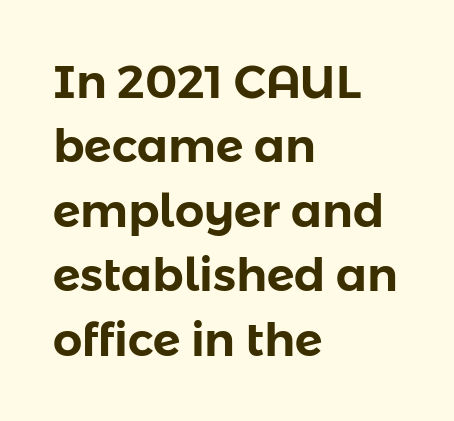
{"serif": "no", "italic": "no", "width": "normal", "stroke_contrast": "low", "x_height": "medium", "monospaced": "no", "underline": "no", "align": "left", "line_spacing": "normal", "line_spacing_ratio": 1.4, "letter_spacing": "normal", "letter_spacing_em": 0.0, "glyph_px": 46}
